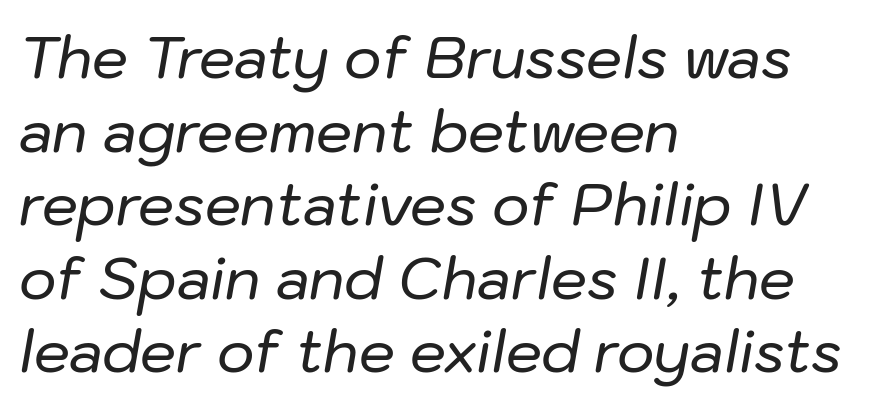
Q: Is the text italic (slanted)? A: Yes, it leans right by about 10 degrees.
Q: Is the text underlined? A: No.
Q: How is the paragraph aligned? A: Left-aligned.
Q: Is the spacing between letters normal or unusually wide? A: Normal.
Q: Is the spacing between lines tight, normal or loose? A: Normal.
Q: Width (condensed, normal, or wide)? A: Normal.
Q: Stroke contrast? A: Low.
Q: x-height? A: Medium.
Q: Monospaced? A: No.
